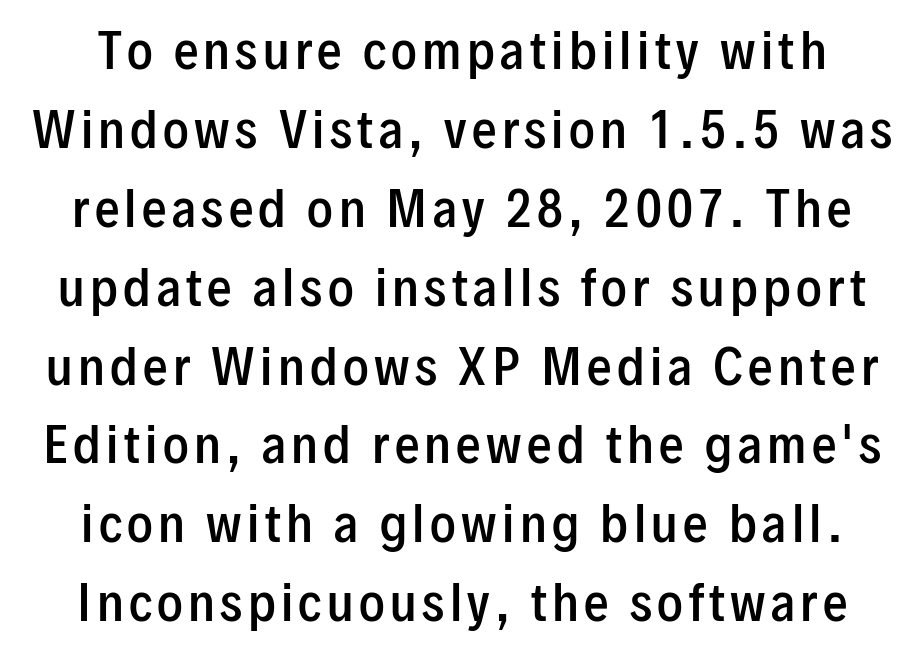
Line spacing here is normal. This is moderately heavy type, rendered in semibold. This sample has the flowing, uneven cadence of proportional lettering. Decoration check: the copy has no underline. Posture: vertical.
